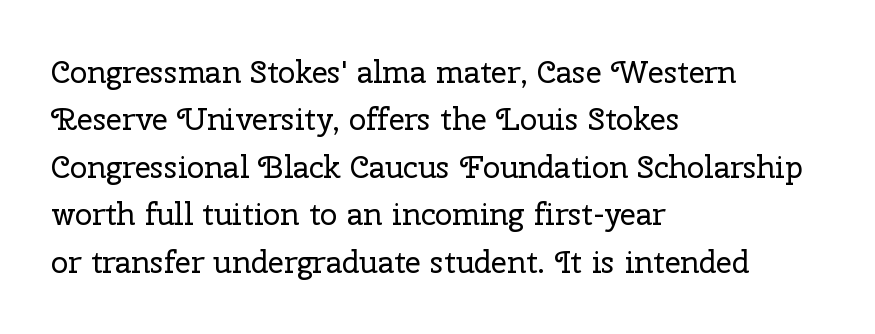
The image shows 31 px regular-weight serif type, upright; set left-aligned, normal line spacing (1.53x), normal letter spacing, not underlined; low stroke contrast and a medium x-height.
